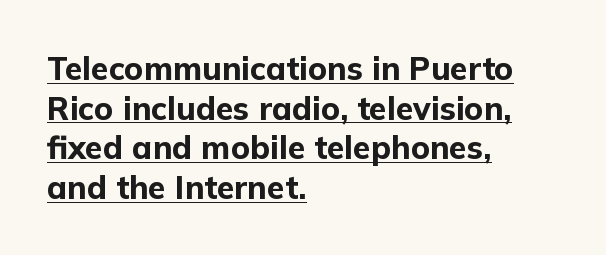
The image shows 32 px bold sans-serif type, upright; set left-aligned, line spacing 1.24x, normal letter spacing, underlined; low stroke contrast and a medium x-height.
